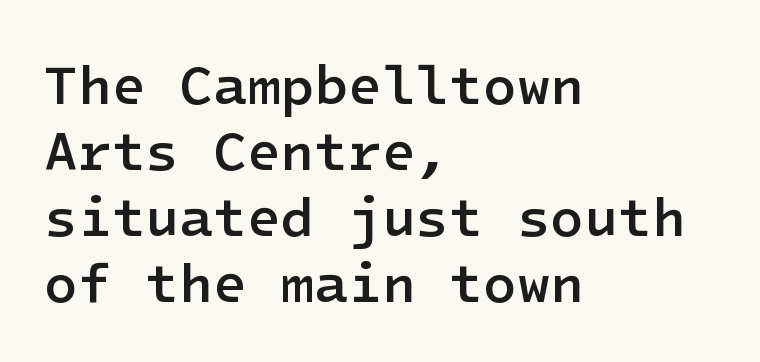
This sample is left-justified, so line endings fall wherever the words run out. The letterforms sit shoulder to shoulder at normal distance. A bit beefed up — I'd call it semibold rather than bold. Tall strokes in this sample are plumb rather than angled.
